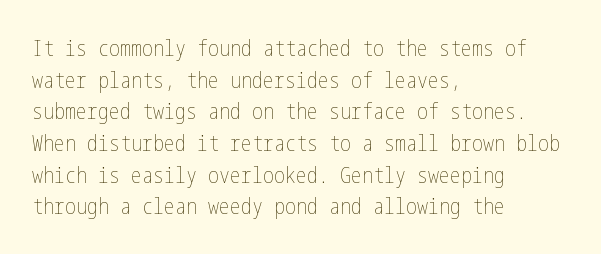
Q: Is the text bold? A: No.
Q: Is the text italic (slanted)? A: No, it is upright.
Q: Is the text underlined? A: No.
Q: How is the paragraph aligned? A: Left-aligned.
Q: Is the spacing between letters normal or unusually wide? A: Normal.
Q: Is the spacing between lines tight, normal or loose? A: Normal.
